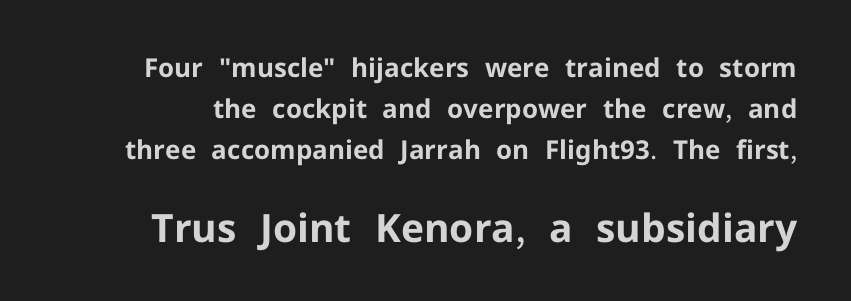
Q: Is the text bold? A: Yes.
Q: Is the text italic (slanted)? A: No, it is upright.
Q: Is the typeface a serif or a sans-serif typeface? A: Sans-serif.
Q: Is the text underlined? A: No.
Q: Is the spacing between letters normal or unusually wide? A: Normal.
Q: Is the spacing between lines tight, normal or loose? A: Normal.
Q: Which block of text is set in a larger size, the first (top) or the second (bottom)? A: The second (bottom) one.
Q: Width (condensed, normal, or wide)? A: Normal.
Q: Stroke contrast? A: Low.
Q: x-height? A: Medium.
Q: Monospaced? A: No.
